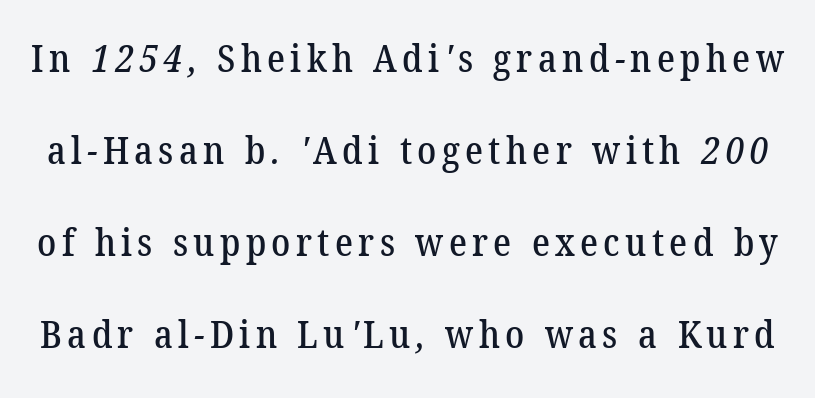
The strip under each line holds only bare page. The letters advance in unequal steps, a hallmark of proportional type. If you measured baseline to baseline, you'd find a long distance. Old-style or modern, the face here clearly has serifs.
